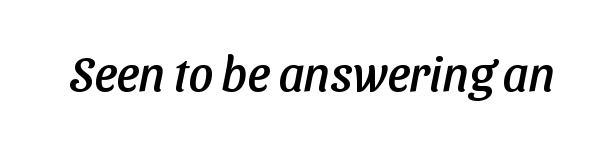
{"serif": "no", "width": "normal", "stroke_contrast": "low", "x_height": "medium", "monospaced": "no", "underline": "no", "letter_spacing": "normal", "letter_spacing_em": 0.0, "glyph_px": 49}
